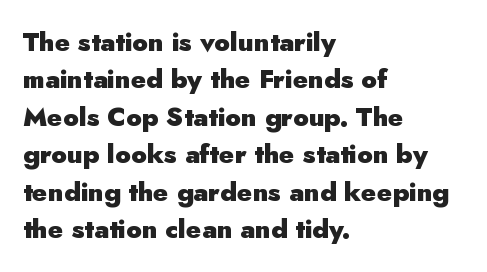
The image shows 26 px bold type, upright; set left-aligned, normal line spacing (1.44x), normal letter spacing, not underlined.
